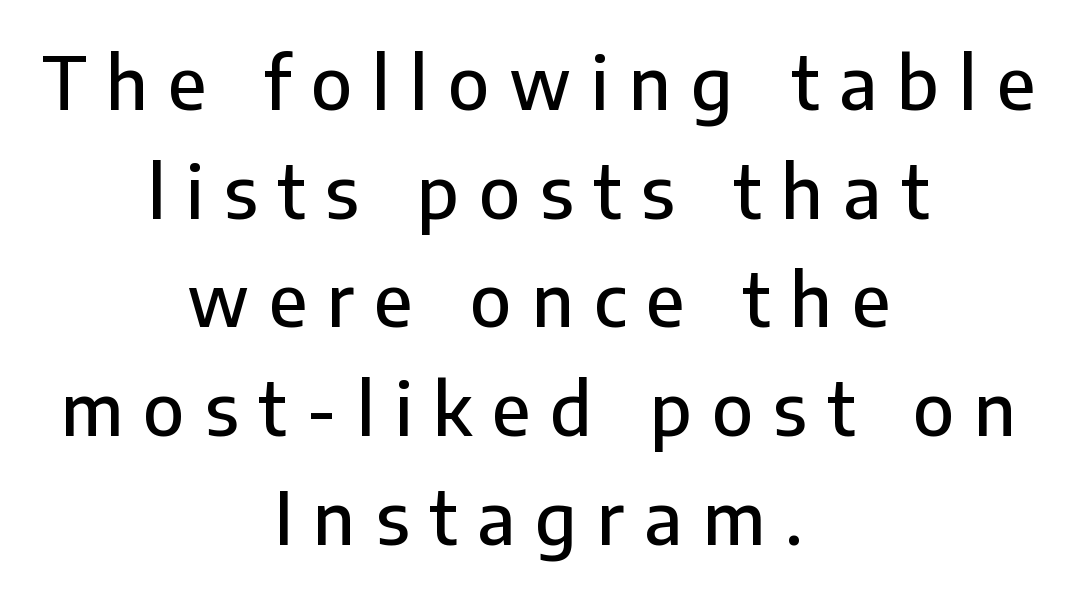
Check under the words: just untouched page. A roman cut, with each character standing at attention. What's the leading like? Ordinary, nothing unusual. Does extra space separate the letters? Yes, quite a lot of it. Think of a printed novel: that variable character pitch is what you see here. The lines are quadded center.
